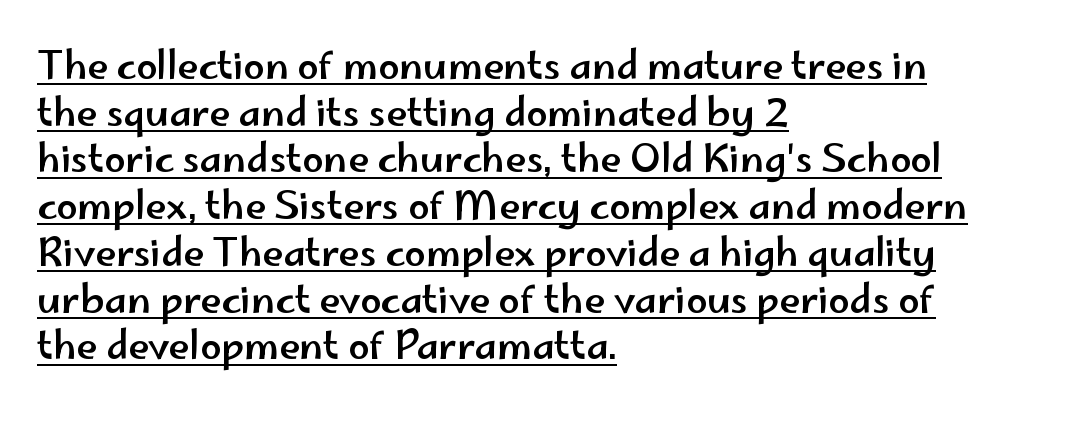
A classic flush-left, rag-right setting is used for this passage. Inter-character spacing is left at the font's built-in metrics. The string is rendered with underlining switched on. Ordinary non-slanted type is in use. Are there feet on the stems? There aren't — it's a sans. Is this a fixed-width face? No — the glyphs have proportional, varying widths.
